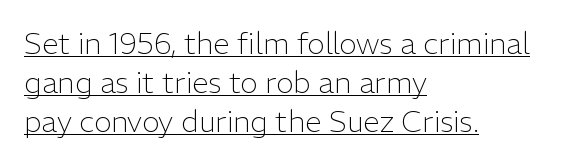
This is not heavy type; no bold has been used. Every character sits straight up, as roman type does. Does the leading feel generous? No, just average. In terms of letterspacing, this is plain default setting. These lines are composed in type without serifs.
